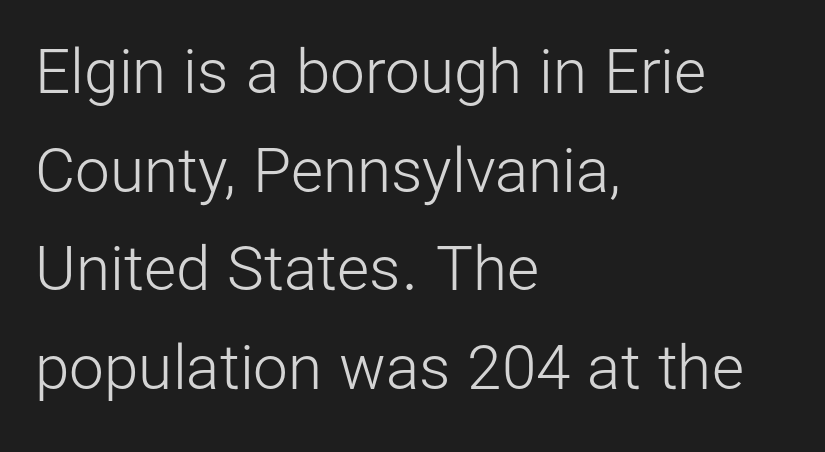
The image shows 62 px light sans-serif type, upright; set left-aligned, normal line spacing (1.59x), normal letter spacing, not underlined; low stroke contrast and a medium x-height.
